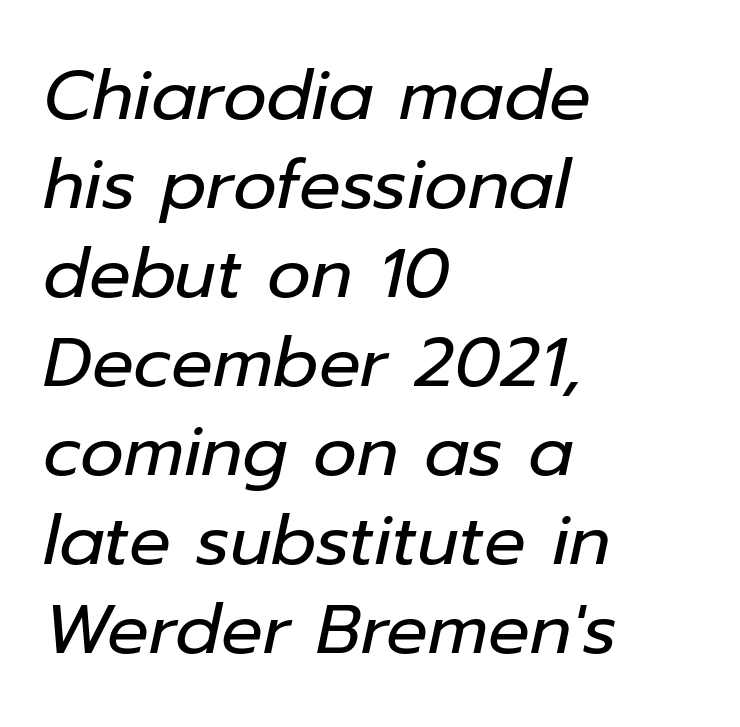
{"italic": "yes", "lean": "right", "slant_degrees": 12, "bold": "no", "weight": "regular", "width": "normal", "stroke_contrast": "low", "x_height": "medium", "monospaced": "no", "underline": "no", "align": "left", "line_spacing": "normal", "line_spacing_ratio": 1.29, "letter_spacing": "normal", "letter_spacing_em": 0.0, "glyph_px": 69}
